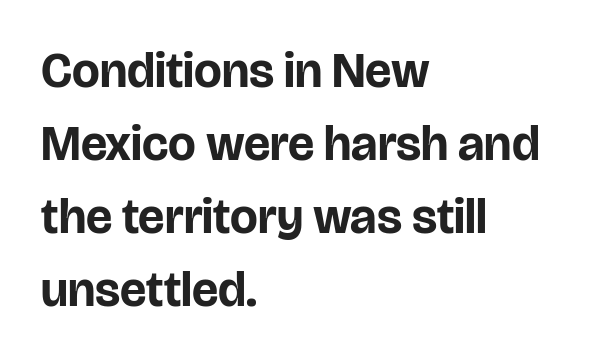
Q: Is the text bold? A: Yes.
Q: Is the text italic (slanted)? A: No, it is upright.
Q: Is the typeface a serif or a sans-serif typeface? A: Sans-serif.
Q: Is the text underlined? A: No.
Q: How is the paragraph aligned? A: Left-aligned.
Q: Is the spacing between letters normal or unusually wide? A: Normal.
Q: Is the spacing between lines tight, normal or loose? A: Normal.
Q: Width (condensed, normal, or wide)? A: Normal.
Q: Stroke contrast? A: Low.
Q: x-height? A: Large.
Q: Monospaced? A: No.
